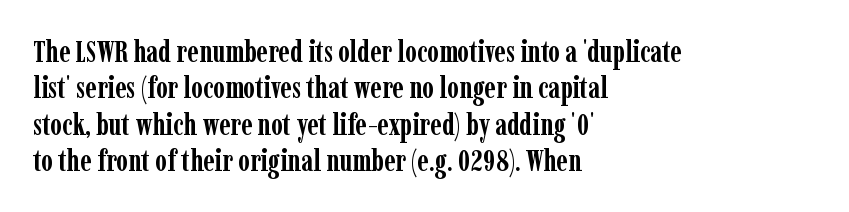
Q: Is the text bold? A: Yes.
Q: Is the text italic (slanted)? A: No, it is upright.
Q: Is the typeface a serif or a sans-serif typeface? A: Serif.
Q: Is the text underlined? A: No.
Q: How is the paragraph aligned? A: Left-aligned.
Q: Is the spacing between letters normal or unusually wide? A: Normal.
Q: Width (condensed, normal, or wide)? A: Condensed.
Q: Stroke contrast? A: Low.
Q: x-height? A: Medium.
Q: Monospaced? A: No.
